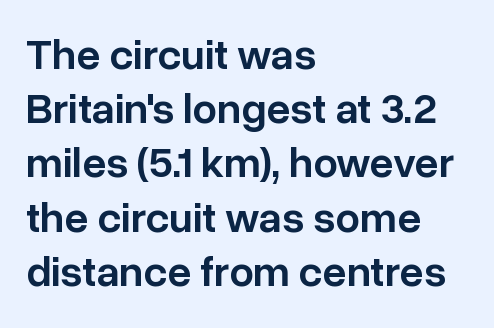
The image shows 43 px semibold sans-serif type, upright; set left-aligned, normal line spacing (1.26x), normal letter spacing, not underlined; low stroke contrast and a medium x-height.
